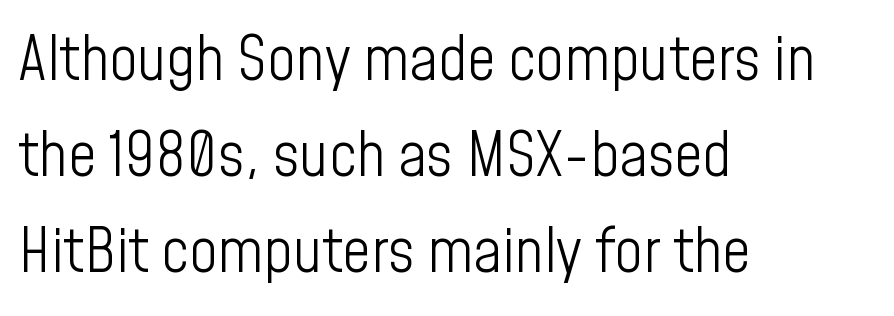
Q: Is the text bold? A: No.
Q: Is the text italic (slanted)? A: No, it is upright.
Q: Is the typeface a serif or a sans-serif typeface? A: Sans-serif.
Q: Is the text underlined? A: No.
Q: How is the paragraph aligned? A: Left-aligned.
Q: Is the spacing between letters normal or unusually wide? A: Normal.
Q: Is the spacing between lines tight, normal or loose? A: Normal.
Q: Width (condensed, normal, or wide)? A: Condensed.
Q: Stroke contrast? A: Low.
Q: x-height? A: Medium.
Q: Monospaced? A: No.
